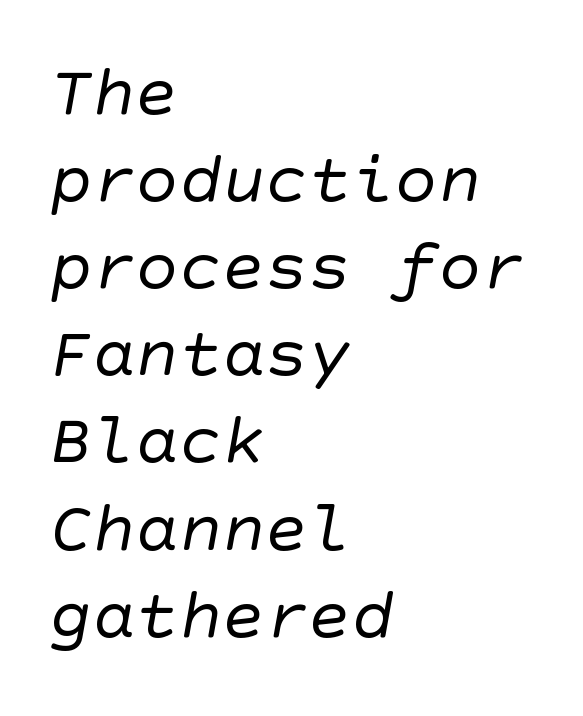
{"serif": "no", "bold": "no", "weight": "regular", "width": "normal", "stroke_contrast": "low", "x_height": "large", "underline": "no", "align": "left", "line_spacing_ratio": 1.21, "letter_spacing": "normal", "letter_spacing_em": 0.0, "glyph_px": 72}
